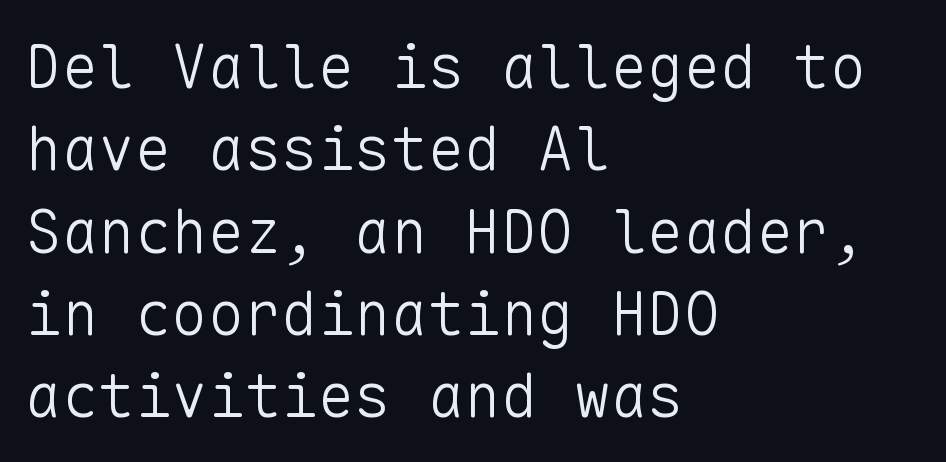
{"serif": "no", "italic": "no", "bold": "no", "weight": "light", "width": "normal", "stroke_contrast": "low", "x_height": "medium", "monospaced": "yes", "underline": "no", "align": "left", "line_spacing": "normal", "line_spacing_ratio": 1.35, "letter_spacing": "normal", "letter_spacing_em": 0.0, "glyph_px": 61}
